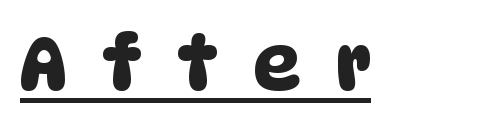
{"serif": "no", "width": "normal", "stroke_contrast": "low", "x_height": "large", "monospaced": "no", "underline": "yes", "letter_spacing": "wide", "letter_spacing_em": 0.49, "glyph_px": 73}
